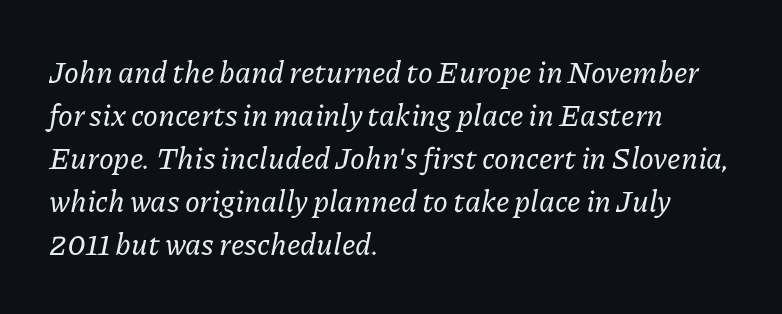
The image shows 30 px serif type, italic (leaning right); set left-aligned, normal line spacing (1.43x), normal letter spacing, not underlined; low stroke contrast and a medium x-height.
